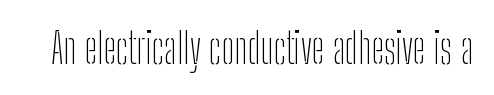
Q: Is the text bold? A: No.
Q: Is the text italic (slanted)? A: No, it is upright.
Q: Is the typeface a serif or a sans-serif typeface? A: Sans-serif.
Q: Is the text underlined? A: No.
Q: Is the spacing between letters normal or unusually wide? A: Normal.
Q: Width (condensed, normal, or wide)? A: Condensed.
Q: Stroke contrast? A: Low.
Q: x-height? A: Medium.
Q: Monospaced? A: No.
